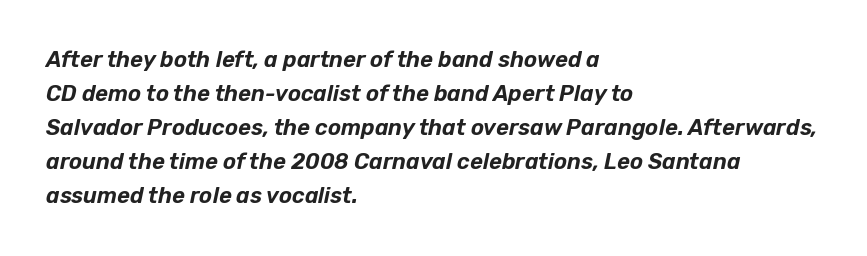
The image shows 22 px text type, italic (leaning right); set left-aligned, normal line spacing (1.55x), normal letter spacing, not underlined.
